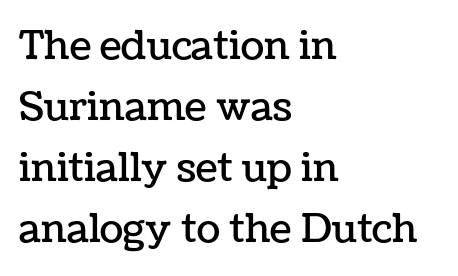
The face used here is proportionally spaced, like ordinary book or web type. The letters sit at their default tracking, neither squeezed nor spread. Leading matches the norm, producing a regular column. Any mark beneath the type? The region is blank.
